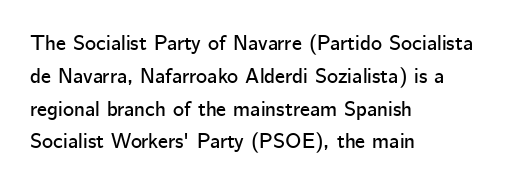
The image shows 21 px text type, upright; set left-aligned, normal line spacing (1.56x), normal letter spacing, not underlined.
